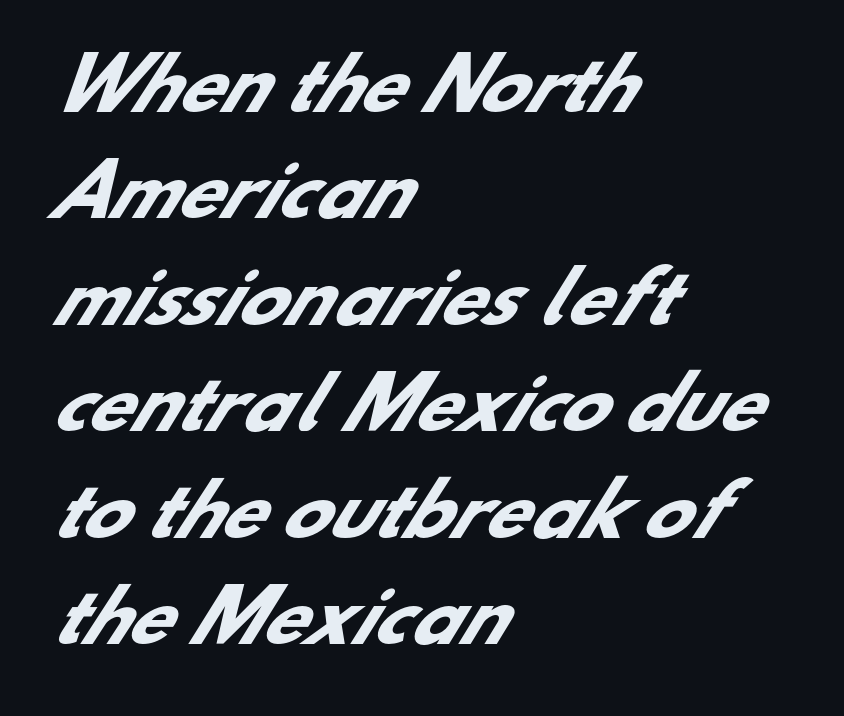
Horizontal alignment here is leftward, the default for most running prose. The foot of each line stays bare and open. These lines sit exactly where default settings would place them. Do the characters align in a grid? No, the font is proportional.
